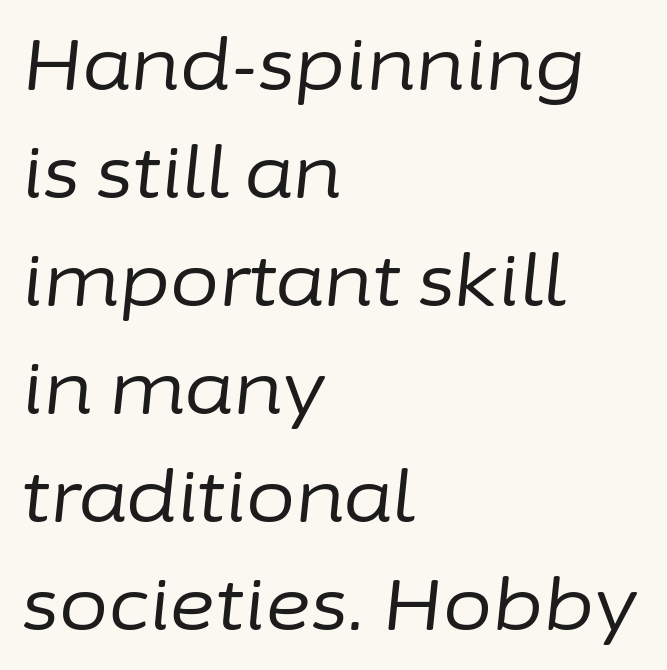
Q: Is the text bold? A: No.
Q: Is the text italic (slanted)? A: Yes, it leans right by about 6 degrees.
Q: Is the text underlined? A: No.
Q: How is the paragraph aligned? A: Left-aligned.
Q: Is the spacing between letters normal or unusually wide? A: Normal.
Q: Is the spacing between lines tight, normal or loose? A: Normal.
Q: Width (condensed, normal, or wide)? A: Normal.
Q: Stroke contrast? A: Low.
Q: x-height? A: Medium.
Q: Monospaced? A: No.
